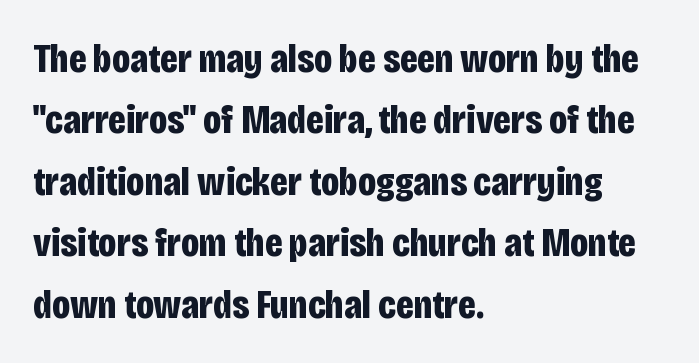
Here the designer chose a conventional face with non-uniform glyph widths. A typesetter would call this zero additional tracking. Unmarked baselines from the first word to the last. This is roman type, the default non-slanted kind. Summary of vertical rhythm: regular, with standard interline spacing. The glyphs have the mass of a bold cut.
